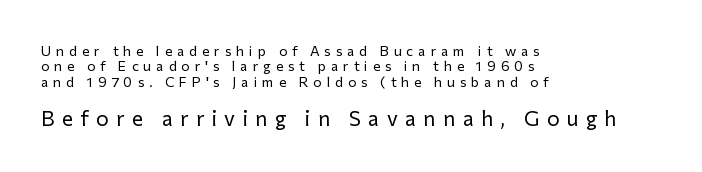
The image shows 21 px text type, upright; set left-aligned, tight line spacing (1.09x), unusually wide letter spacing (+0.35 em), not underlined; the second (bottom) block is 1.5x larger.
